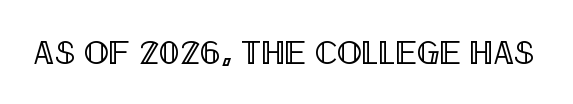
Rendered with straight, roman letterforms. The rendering uses natural spacing where letterforms have individual widths. The letterforms sit shoulder to shoulder at normal distance. Each row of text sits above clean, open space.
